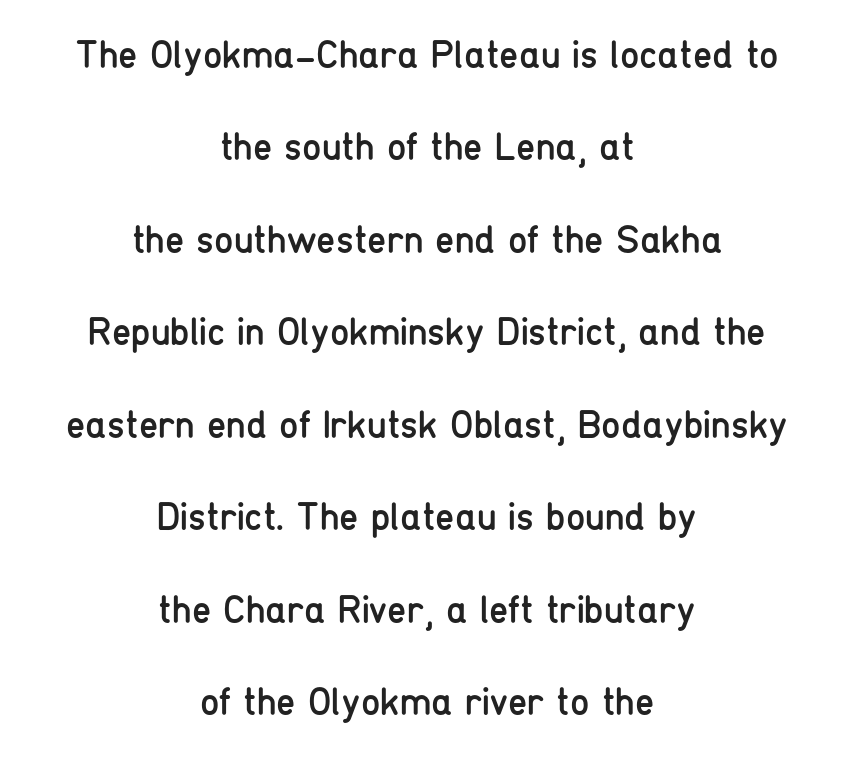
Default kerning and tracking; the words read as compact shapes. You can tell from the bare stems that sans-serif type was used. Visually the block forms a symmetrical silhouette, jagged on both flanks. Looks like regular typesetting: each glyph gets only the width it needs. The string is rendered with underlining switched off. Heft: none added — not bold.
